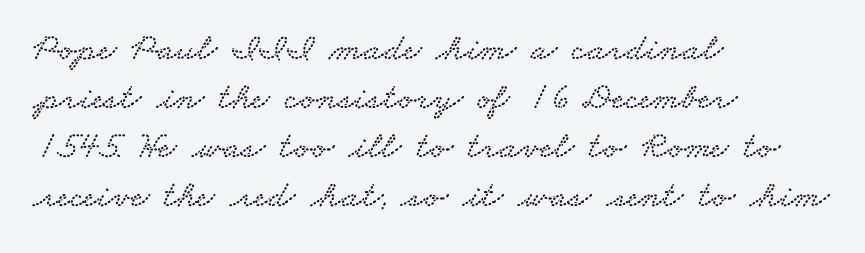
Notice how the passage keeps a crisp vertical edge on the left only. In terms of letterspacing, this is plain default setting. The type family on display is of the serif kind. Reading down the column, the eye jumps a familiar distance to each next line.
